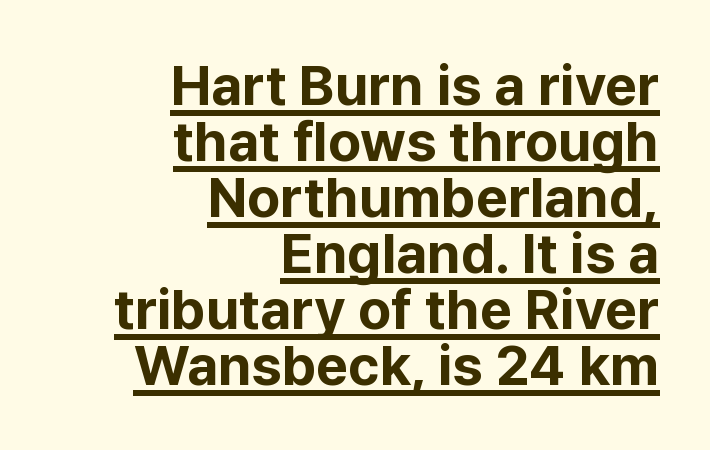
{"serif": "no", "italic": "no", "bold": "yes", "weight": "bold", "width": "normal", "stroke_contrast": "low", "x_height": "medium", "monospaced": "no", "underline": "yes", "align": "right", "line_spacing": "tight", "line_spacing_ratio": 1.0, "letter_spacing": "normal", "letter_spacing_em": 0.0, "glyph_px": 56}
